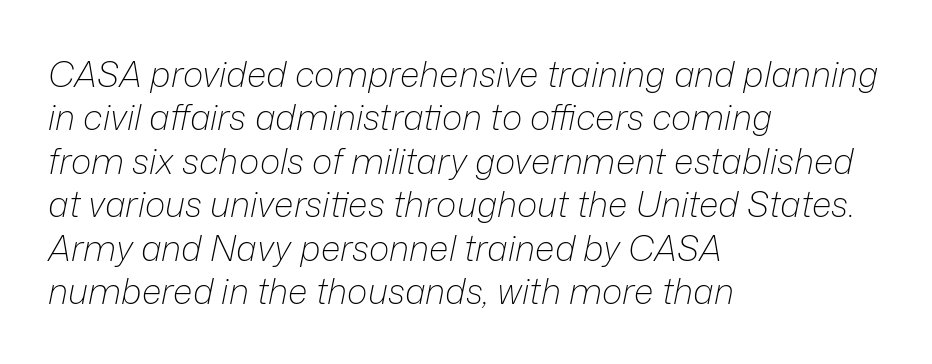
{"italic": "yes", "lean": "right", "slant_degrees": 12, "bold": "no", "weight": "light", "width": "normal", "stroke_contrast": "low", "x_height": "medium", "monospaced": "no", "underline": "no", "align": "left", "line_spacing_ratio": 1.24, "letter_spacing": "normal", "letter_spacing_em": 0.0, "glyph_px": 35}
